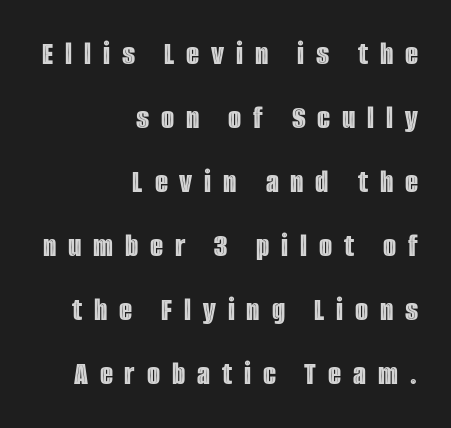
The image shows 34 px condensed type, upright; set right-aligned, line spacing 1.88x, unusually wide letter spacing (+0.35 em), not underlined; a large x-height.
